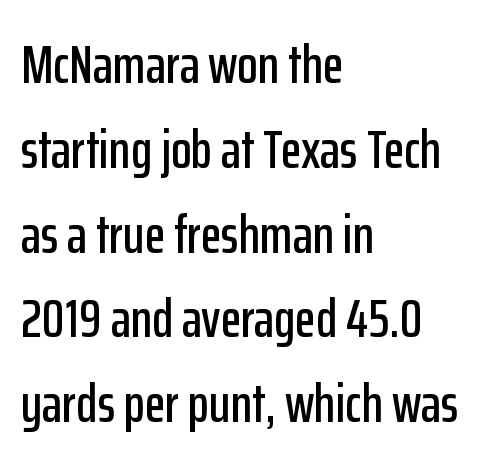
Successive baselines arrive at the customary interval. Between one letter and the next there's only the usual sliver of space. Does the lettering tilt? It doesn't — this is upright. Underline: absent. Here the designer chose a conventional face with non-uniform glyph widths. Layout note: lines flush left.
